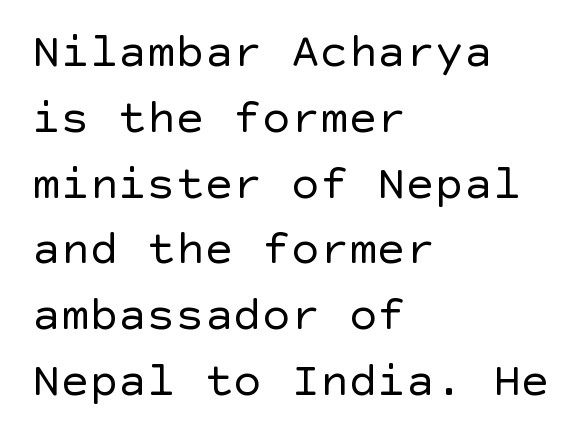
{"serif": "no", "italic": "no", "bold": "no", "weight": "regular", "width": "normal", "x_height": "large", "underline": "no", "align": "left", "line_spacing": "normal", "line_spacing_ratio": 1.37, "letter_spacing": "normal", "letter_spacing_em": 0.0, "glyph_px": 48}
